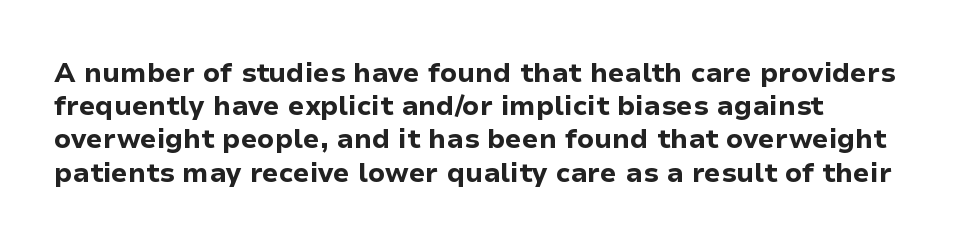
{"italic": "no", "bold": "yes", "underline": "no", "line_spacing_ratio": 1.23, "letter_spacing": "normal", "letter_spacing_em": 0.0, "glyph_px": 27}
